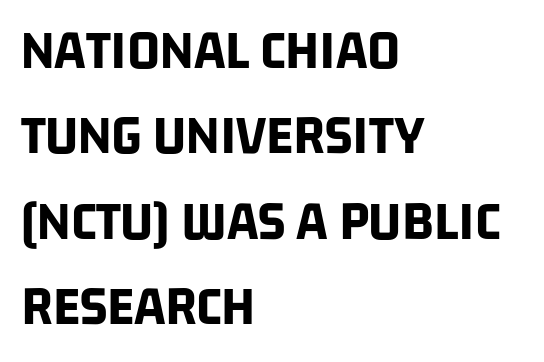
The image shows 57 px bold, condensed sans-serif type; set left-aligned, normal line spacing (1.5x), normal letter spacing, not underlined; low stroke contrast and a large x-height.
